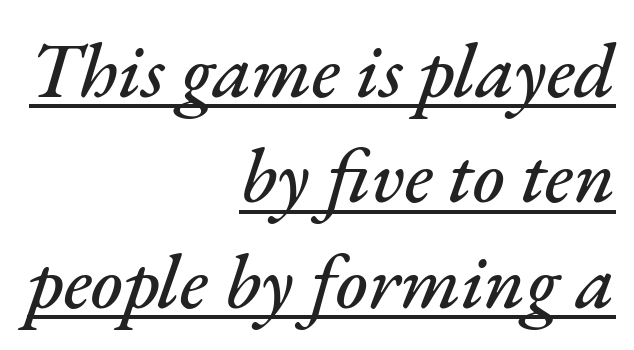
The image shows 77 px text type, italic (leaning right); set right-aligned, normal line spacing (1.37x), normal letter spacing, underlined; medium stroke contrast and a small x-height.
